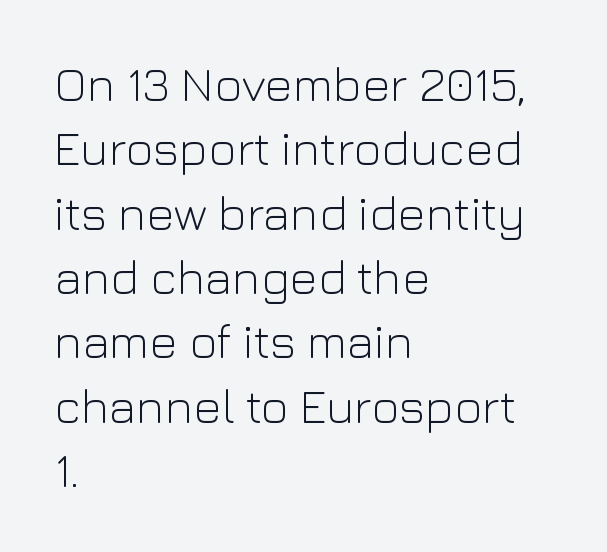
Bare-footed words on every line. Every character sits straight up, as roman type does. These lines are set flush left with a ragged right edge. Note the varied advance widths — an 'i' is clearly narrower than an 'm'. Leading matches the norm, producing a regular column. Nothing unusual about the tracking: characters are spaced as the font intends.
